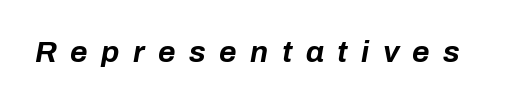
The image shows 30 px bold type, italic (leaning right); set unusually wide letter spacing (+0.45 em), not underlined; low stroke contrast and a medium x-height.
